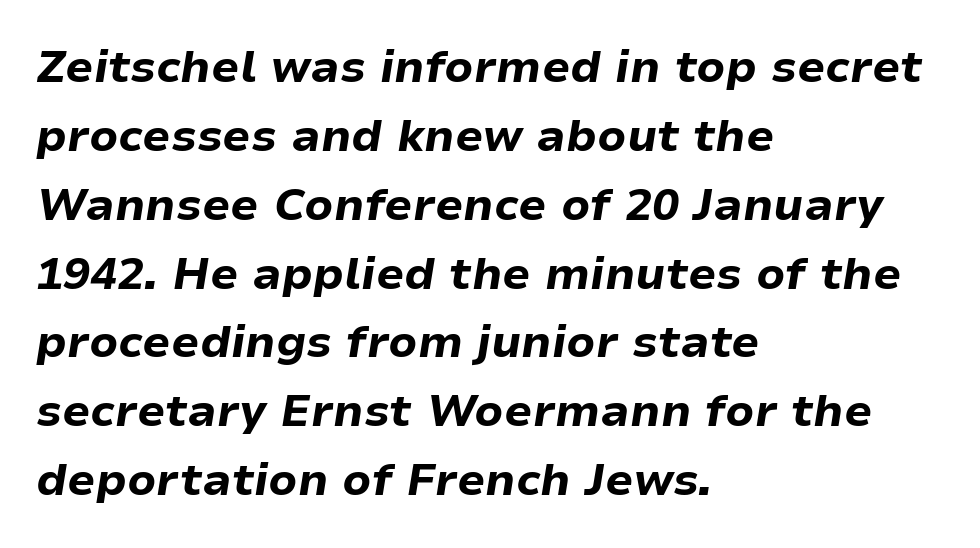
{"italic": "yes", "lean": "right", "slant_degrees": 9, "bold": "yes", "weight": "bold", "width": "normal", "stroke_contrast": "low", "x_height": "medium", "monospaced": "no", "underline": "no", "align": "left", "line_spacing": "normal", "line_spacing_ratio": 1.53, "letter_spacing": "normal", "letter_spacing_em": 0.0, "glyph_px": 45}
